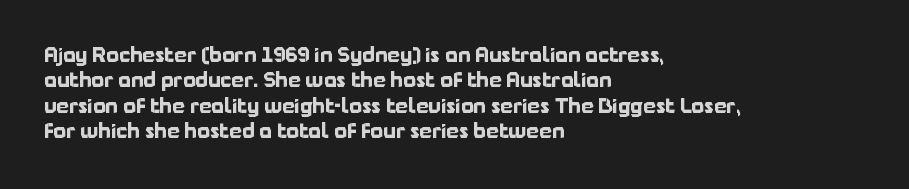
The image shows 20 px bold type, upright; set left-aligned, normal line spacing (1.27x), normal letter spacing, not underlined.
